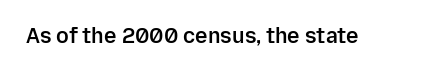
{"italic": "no", "bold": "semi", "underline": "no", "letter_spacing": "normal", "letter_spacing_em": 0.0, "glyph_px": 21}
